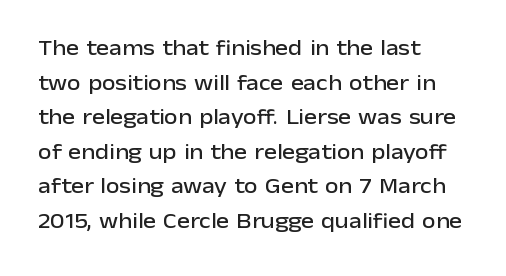
{"italic": "no", "underline": "no", "align": "left", "line_spacing": "normal", "line_spacing_ratio": 1.57, "letter_spacing": "normal", "letter_spacing_em": 0.0, "glyph_px": 22}
